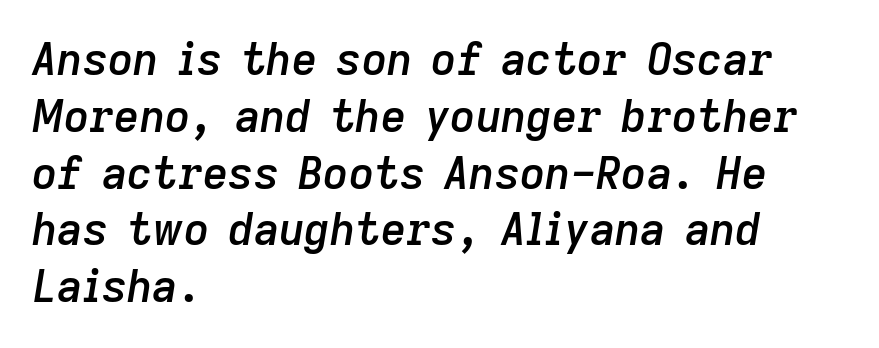
This sample has the flowing, uneven cadence of proportional lettering. Compared with typical paragraphs, the rows here are spaced about the same. A bit beefed up — I'd call it semibold rather than bold. Nobody touched the tracking dial on this one. The baseline area is clear.
